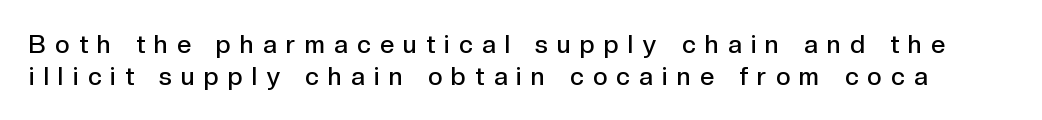
Q: Is the text bold? A: Semi-bold.
Q: Is the text italic (slanted)? A: No, it is upright.
Q: Is the text underlined? A: No.
Q: Is the spacing between letters normal or unusually wide? A: Unusually wide.
Q: Is the spacing between lines tight, normal or loose? A: Normal.
